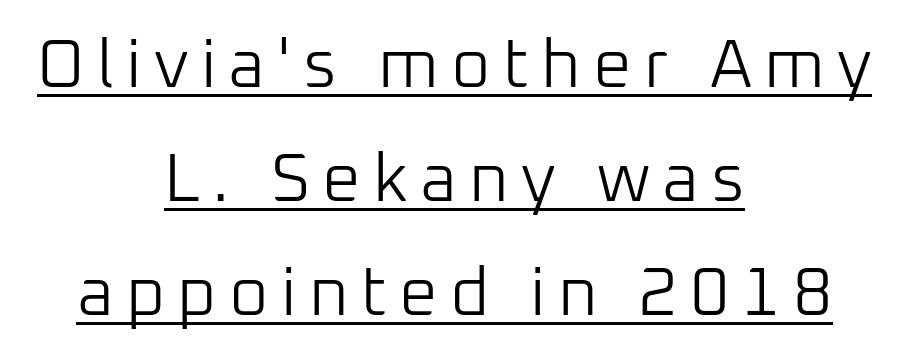
The image shows 68 px light sans-serif type, upright; set centered, normal line spacing (1.68x), underlined; low stroke contrast and a medium x-height.
